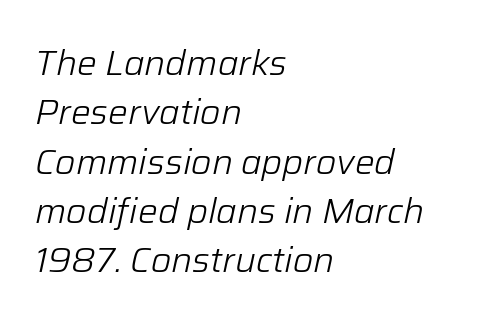
Q: Is the text bold? A: No.
Q: Is the text italic (slanted)? A: Yes, it leans right by about 12 degrees.
Q: Is the text underlined? A: No.
Q: How is the paragraph aligned? A: Left-aligned.
Q: Is the spacing between letters normal or unusually wide? A: Normal.
Q: Is the spacing between lines tight, normal or loose? A: Normal.
Q: Width (condensed, normal, or wide)? A: Normal.
Q: Stroke contrast? A: Low.
Q: x-height? A: Medium.
Q: Monospaced? A: No.
